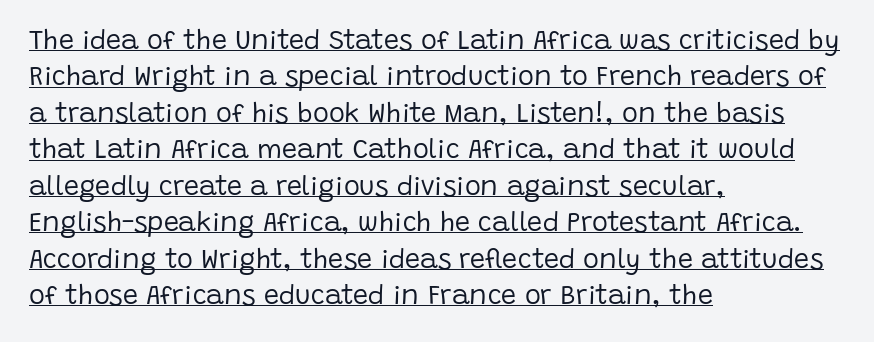
Q: Is the text bold? A: No.
Q: Is the text italic (slanted)? A: No, it is upright.
Q: Is the text underlined? A: Yes.
Q: How is the paragraph aligned? A: Left-aligned.
Q: Is the spacing between letters normal or unusually wide? A: Normal.
Q: Is the spacing between lines tight, normal or loose? A: Normal.
